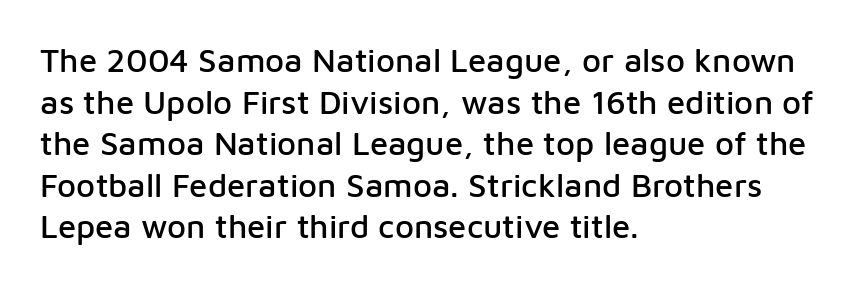
What's the leading like? Ordinary, nothing unusual. Caption: multi-line text, flush left, ragged right. This is sans-serif lettering, the kind often seen on screens and signage. This sample has the flowing, uneven cadence of proportional lettering. This sample uses an upright cut, with every glyph sitting square on the baseline. Inter-character spacing is left at the font's built-in metrics.
